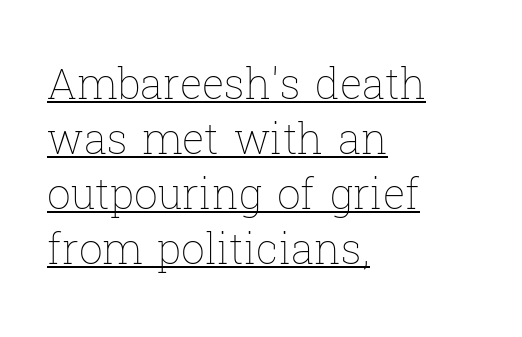
The image shows 42 px thin type, upright; set left-aligned, normal line spacing (1.31x), normal letter spacing, underlined; low stroke contrast and a medium x-height.
